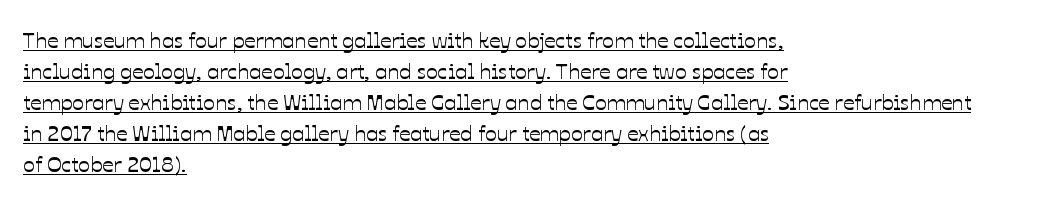
The image shows 22 px text type, upright; set left-aligned, normal line spacing (1.41x), normal letter spacing, underlined.
